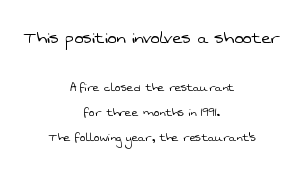
The setting favours the middle, as headings and verse often do. The designer gave the opening block more size than the closing block. Has an underline been added? It has not. Does extra space separate the letters? No, they use regular spacing.
